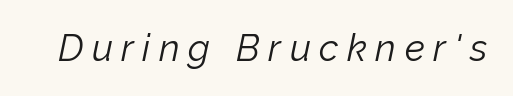
Weight: regular or lighter. The rendering uses natural spacing where letterforms have individual widths. Is the letter spacing exaggerated? Yes — the characters are pushed far apart. Italic? Definitely — the glyphs are oblique. Rule under the text: the space is simply empty.
